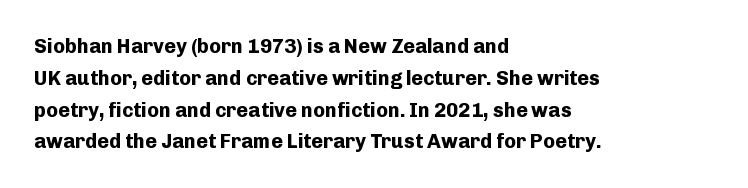
Upright lettering throughout. The foot of each line stays bare and open. Line spacing here is normal. The letters sit at their default tracking, neither squeezed nor spread. The setting favours the left margin, as ordinary paragraphs usually do. These words are printed bold, with thick strokes throughout.
